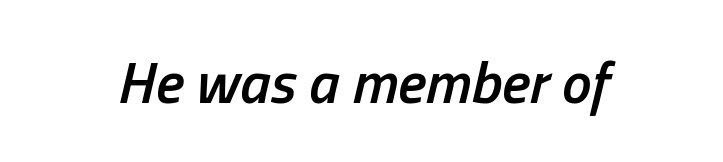
Q: Is the text bold? A: Semi-bold.
Q: Is the text italic (slanted)? A: Yes, it leans right by about 13 degrees.
Q: Is the text underlined? A: No.
Q: Is the spacing between letters normal or unusually wide? A: Normal.
Q: Width (condensed, normal, or wide)? A: Condensed.
Q: Stroke contrast? A: Low.
Q: x-height? A: Medium.
Q: Monospaced? A: No.
